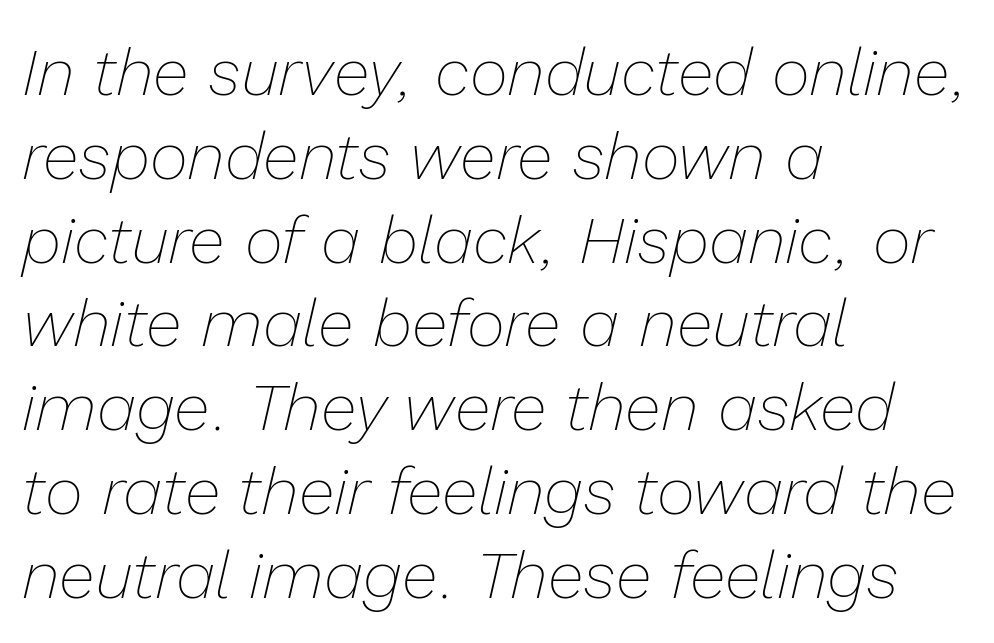
Q: Is the text bold? A: No.
Q: Is the text italic (slanted)? A: Yes, it leans right by about 13 degrees.
Q: Is the text underlined? A: No.
Q: How is the paragraph aligned? A: Left-aligned.
Q: Is the spacing between letters normal or unusually wide? A: Normal.
Q: Is the spacing between lines tight, normal or loose? A: Normal.
Q: Width (condensed, normal, or wide)? A: Normal.
Q: Stroke contrast? A: Low.
Q: x-height? A: Medium.
Q: Monospaced? A: No.
